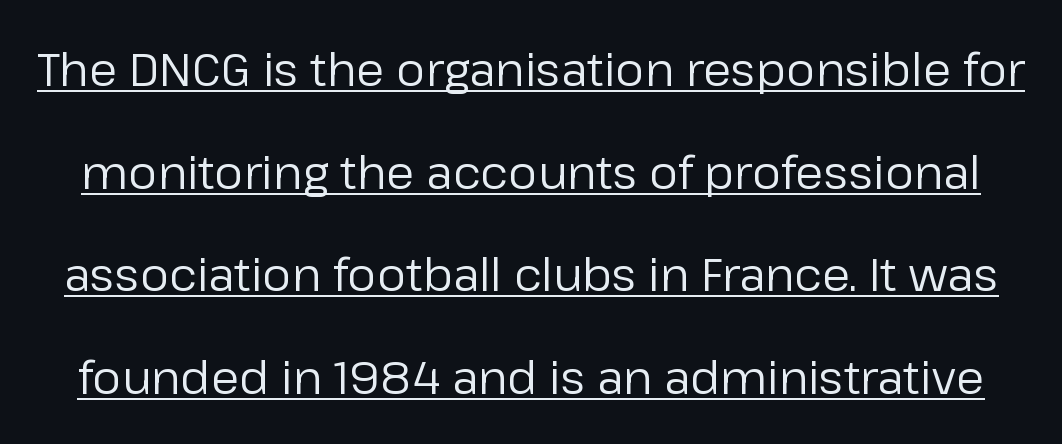
The image shows 46 px regular-weight sans-serif type, upright; set loose line spacing (2.23x), normal letter spacing, underlined; low stroke contrast and a medium x-height.
